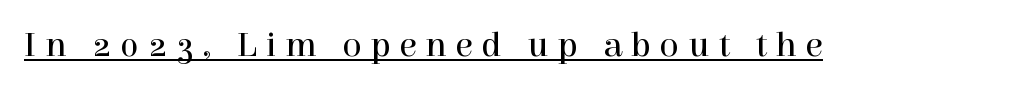
Is there an underline? Yes — a line sits under the letters. The tracking reads as deliberately expanded to a designer's eye. Is there any slant? The stems are plumb. Yep, those are serifs on the letters. Varying glyph widths throughout — classic text-font behaviour. No extra ink here — the face is not bold.
